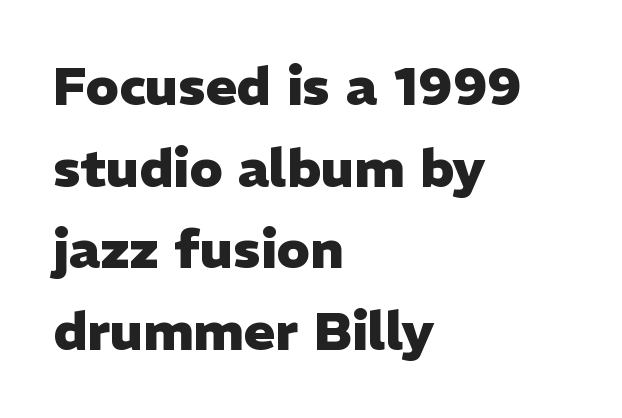
Chunky letters — that's bold for sure. All the whitespace from short lines collects on the right. A typesetter would label this face a sans. Designer's note — italics off, roman on.
